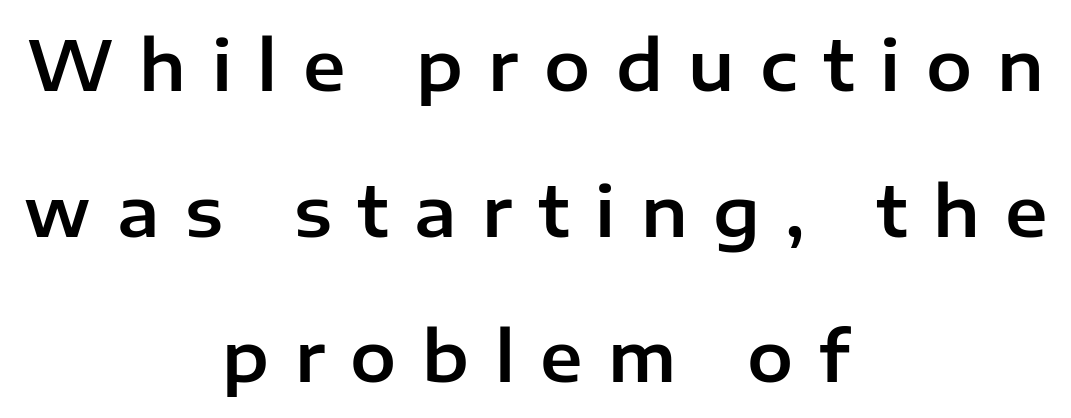
Is there any slant? The stems are plumb. The zone under the glyphs is completely vacant. Spacing verdict: proportional, widths tailored to each character. Is the block centered? Yes — each line is placed symmetrically about the middle.
